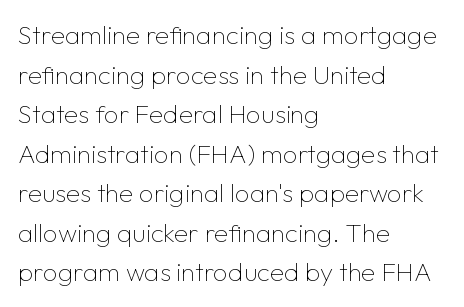
Q: Is the text bold? A: No.
Q: Is the text italic (slanted)? A: No, it is upright.
Q: Is the text underlined? A: No.
Q: How is the paragraph aligned? A: Left-aligned.
Q: Is the spacing between letters normal or unusually wide? A: Normal.
Q: Is the spacing between lines tight, normal or loose? A: Normal.
